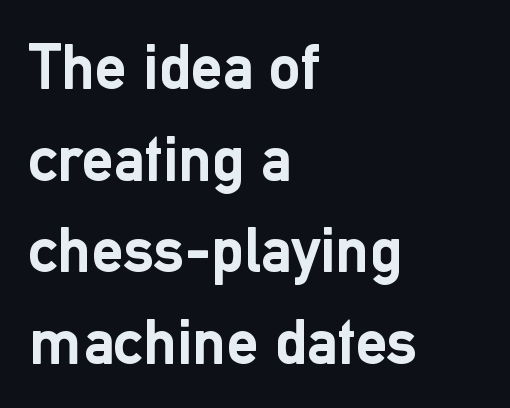
The image shows 64 px semibold sans-serif type, upright; set left-aligned, normal line spacing (1.43x), normal letter spacing, not underlined; low stroke contrast and a medium x-height.
